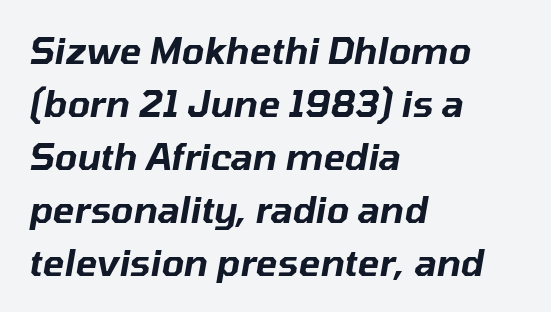
{"italic": "yes", "lean": "right", "slant_degrees": 10, "width": "normal", "stroke_contrast": "low", "x_height": "medium", "monospaced": "no", "underline": "no", "align": "left", "line_spacing": "normal", "line_spacing_ratio": 1.47, "letter_spacing": "normal", "letter_spacing_em": 0.0, "glyph_px": 36}
